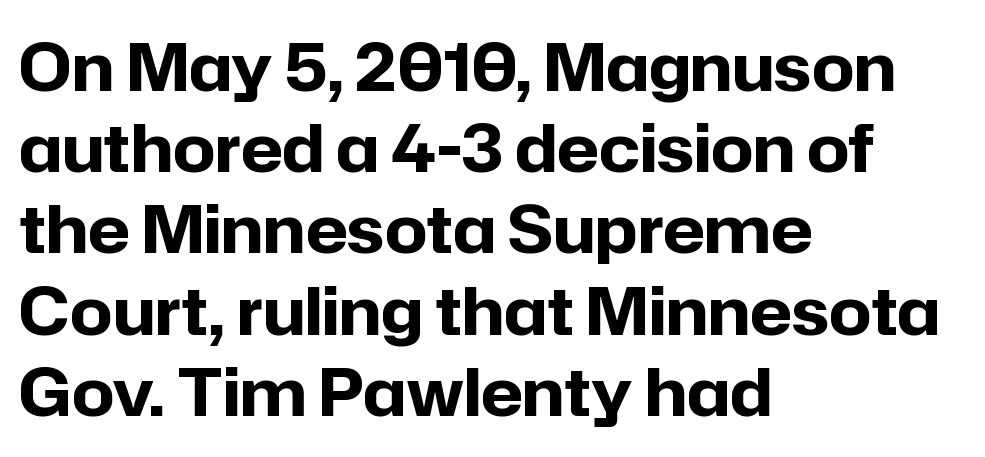
Q: Is the text bold? A: Yes.
Q: Is the text italic (slanted)? A: No, it is upright.
Q: Is the typeface a serif or a sans-serif typeface? A: Sans-serif.
Q: Is the text underlined? A: No.
Q: How is the paragraph aligned? A: Left-aligned.
Q: Is the spacing between letters normal or unusually wide? A: Normal.
Q: Width (condensed, normal, or wide)? A: Normal.
Q: Stroke contrast? A: Low.
Q: x-height? A: Medium.
Q: Monospaced? A: No.
